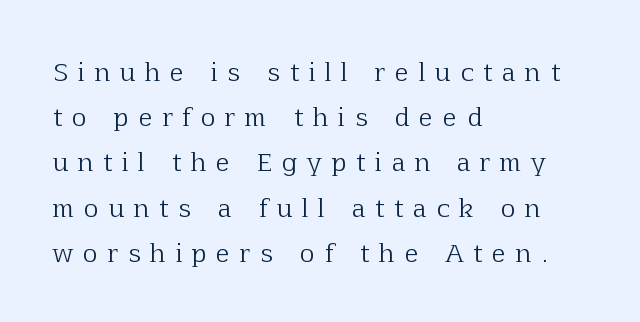
The image shows 25 px text type, upright; set left-aligned, line spacing 1.81x, unusually wide letter spacing (+0.41 em), not underlined.
